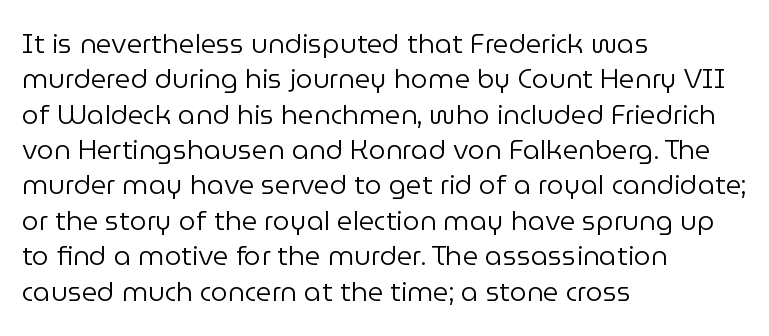
Q: Is the text bold? A: No.
Q: Is the text italic (slanted)? A: No, it is upright.
Q: Is the text underlined? A: No.
Q: How is the paragraph aligned? A: Left-aligned.
Q: Is the spacing between letters normal or unusually wide? A: Normal.
Q: Is the spacing between lines tight, normal or loose? A: Normal.
